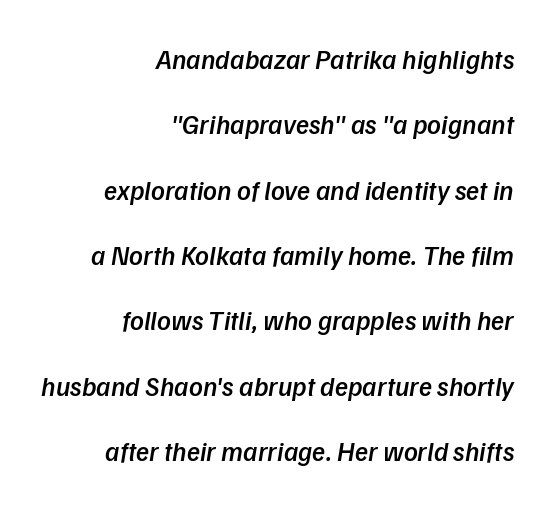
Q: Is the text bold? A: Semi-bold.
Q: Is the text italic (slanted)? A: Yes, it leans right by about 9 degrees.
Q: Is the text underlined? A: No.
Q: How is the paragraph aligned? A: Right-aligned.
Q: Is the spacing between letters normal or unusually wide? A: Normal.
Q: Is the spacing between lines tight, normal or loose? A: Loose.
